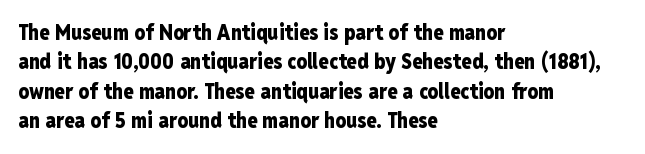
{"italic": "no", "bold": "yes", "underline": "no", "align": "left", "line_spacing": "normal", "line_spacing_ratio": 1.4, "letter_spacing": "normal", "letter_spacing_em": 0.0, "glyph_px": 21}
